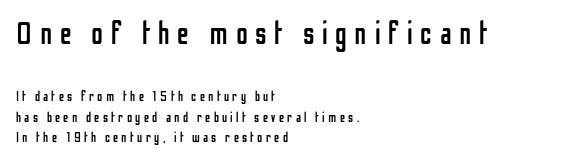
If you drew a ruler down the left edge, every line would touch it. A quiet, ordinary-to-light weight characterises the typeface. Examine the stroke ends and you'll find no serifs. Is this a fixed-width face? No — the glyphs have proportional, varying widths.
